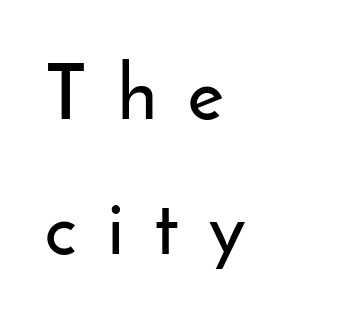
Notice how the stems are strictly vertical — no italics here. What stands out about the letter spacing? Its width — letters are far apart. Just letters on the line, the space beneath them empty. This rendering uses left alignment, leaving the right contour irregular. The letters carry no serifs — their stems end cleanly without finishing strokes.
